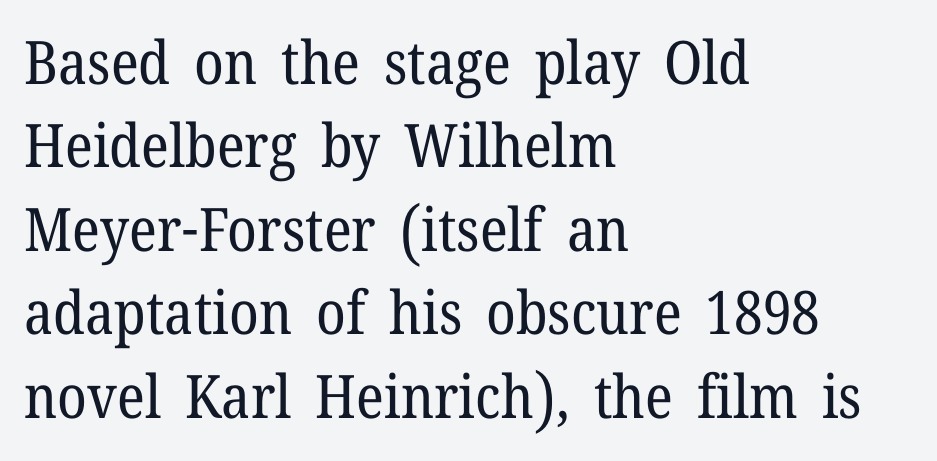
A classic flush-left, rag-right setting is used for this passage. The letters advance in unequal steps, a hallmark of proportional type. Characters follow at the spacing the type designer built in. Decoration check: the copy has no underline.
